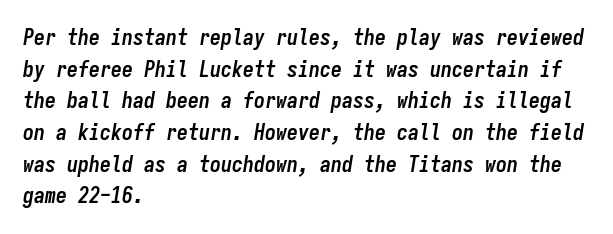
{"italic": "yes", "lean": "right", "slant_degrees": 9, "bold": "yes", "underline": "no", "align": "left", "line_spacing": "normal", "line_spacing_ratio": 1.44, "letter_spacing": "normal", "letter_spacing_em": 0.0, "glyph_px": 22}
